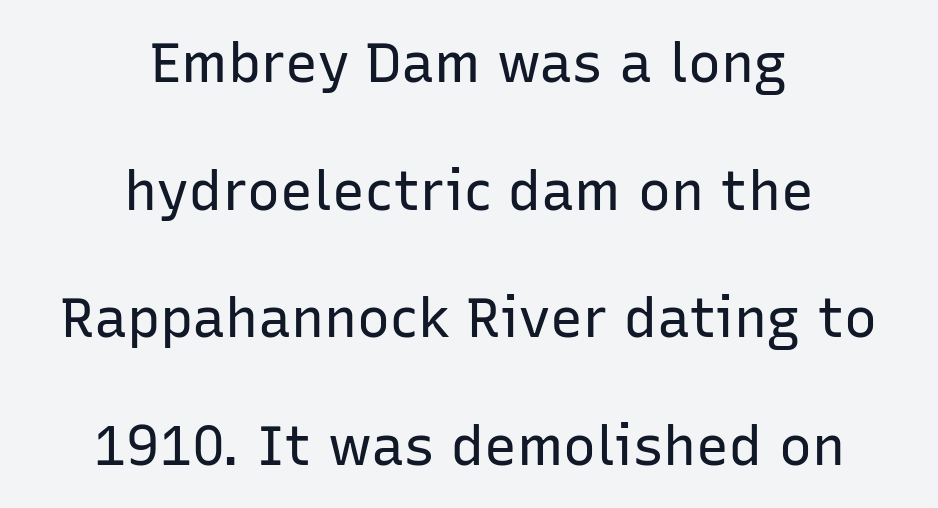
The image shows 55 px regular-weight sans-serif type, upright; set centered, loose line spacing (2.32x), normal letter spacing, not underlined; low stroke contrast and a medium x-height.
